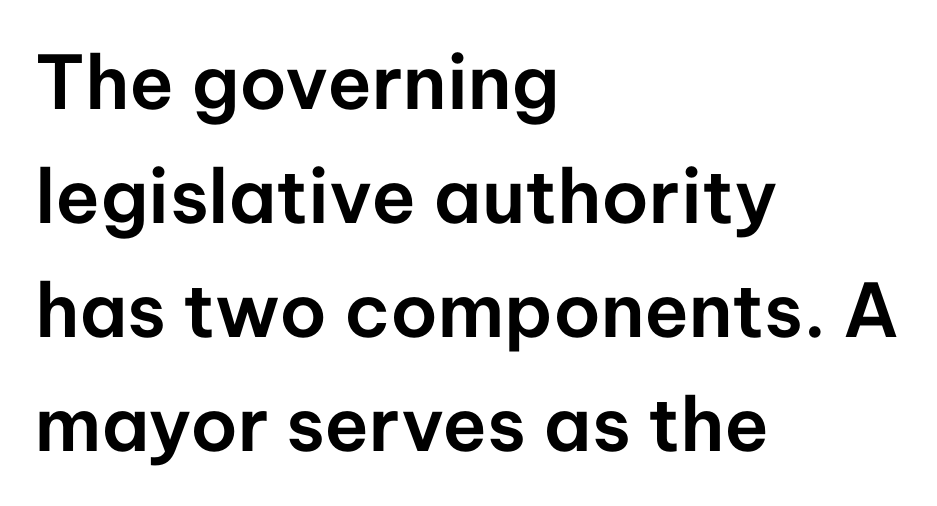
{"serif": "no", "italic": "no", "width": "normal", "stroke_contrast": "low", "x_height": "medium", "monospaced": "no", "underline": "no", "align": "left", "line_spacing": "normal", "line_spacing_ratio": 1.54, "letter_spacing": "normal", "letter_spacing_em": 0.0, "glyph_px": 74}
